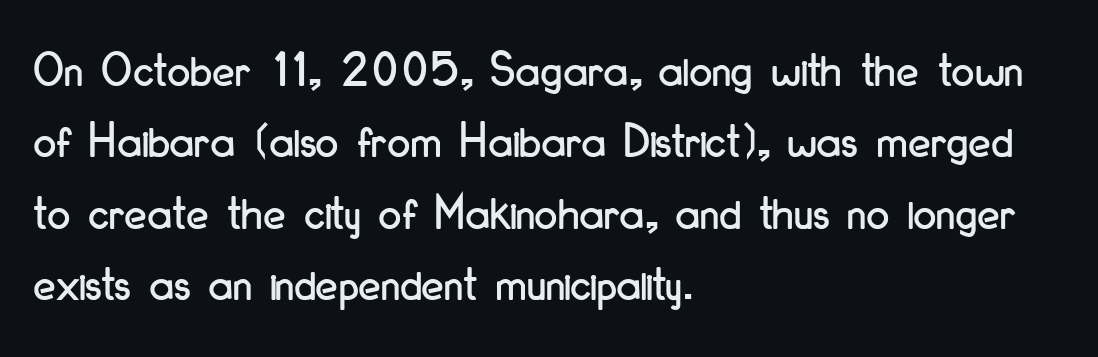
Notice how the passage keeps a crisp vertical edge on the left only. Successive baselines arrive at the customary interval. Proportional: the letters do not fall into vertical columns. Anything drawn beneath the words? Only blank space. The face used here is rendered with its standard letterfit.
